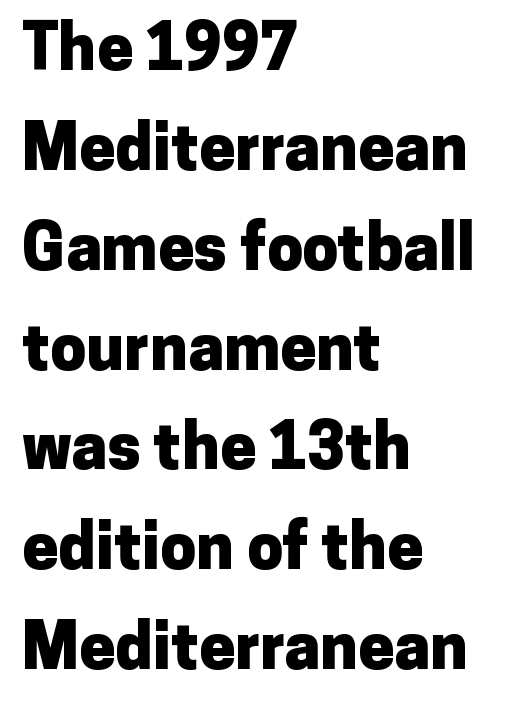
The image shows 64 px heavy sans-serif type, upright; set left-aligned, normal line spacing (1.56x), normal letter spacing, not underlined; low stroke contrast and a medium x-height.
